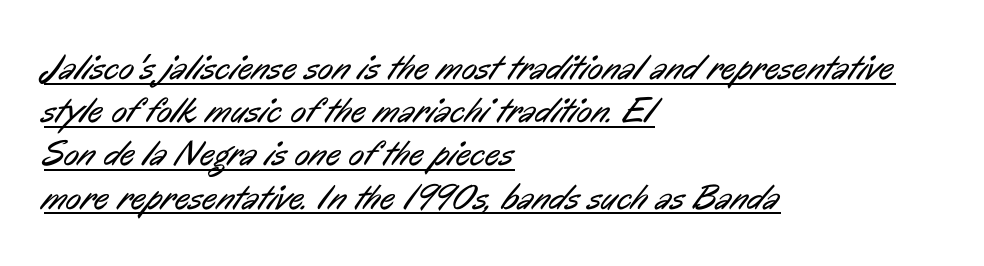
{"serif": "no", "bold": "no", "weight": "regular", "width": "condensed", "stroke_contrast": "low", "x_height": "medium", "monospaced": "no", "underline": "yes", "align": "left", "line_spacing_ratio": 1.2, "letter_spacing": "normal", "letter_spacing_em": 0.0, "glyph_px": 36}
